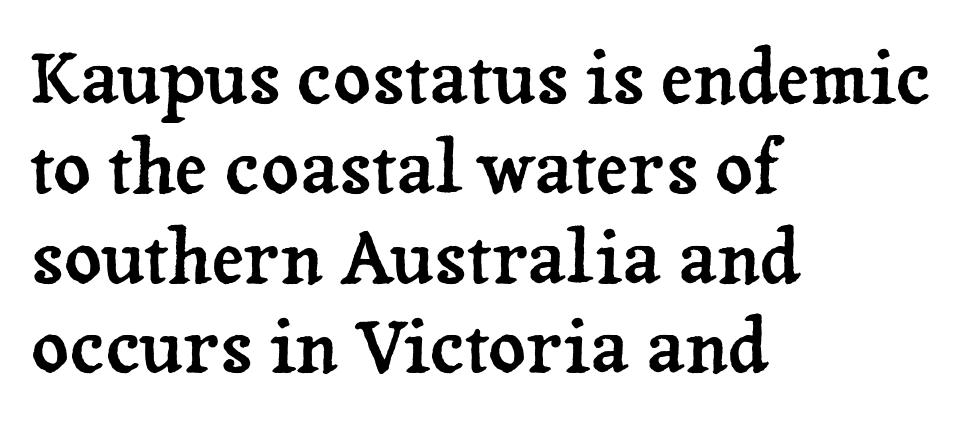
The image shows 73 px serif type, upright; set left-aligned, line spacing 1.23x, normal letter spacing, not underlined; low stroke contrast and a medium x-height.
